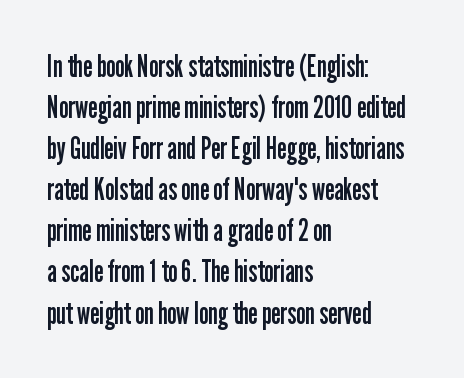
The specimen omits any rule beneath the text block's lines. The tracking reads as untouched default to a designer's eye. Character widths vary here, with narrow letters taking less room than wide ones. Which margin do the lines hug? The left one — the right edge is uneven. Summary of weight: not heavy and not bold. The letters stand upright; this is a roman face.
